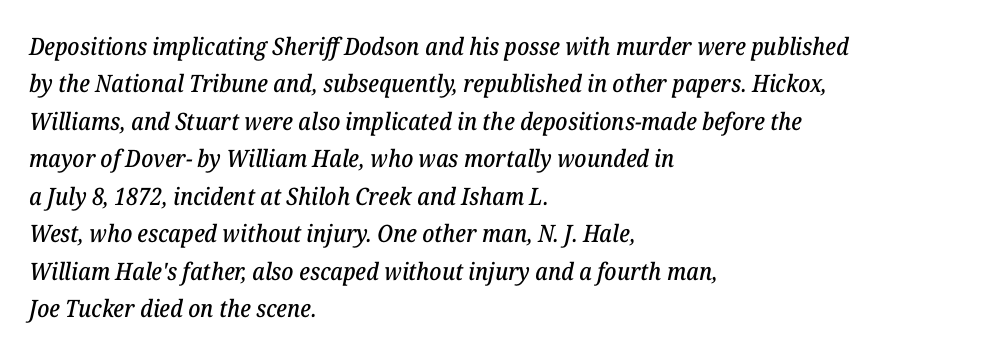
Designer's note — italics engaged. Does extra space separate the letters? No, they use regular spacing. Layout note: lines flush left. The rendering uses a moderate line-height, typical for paragraphs. Descenders are the only things crossing below the line.
